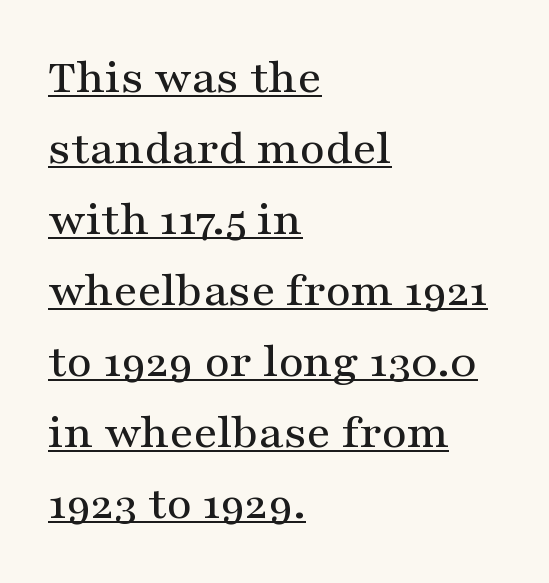
The words here are underlined. Posture: upright roman. Unlike a clean sans, this face finishes its strokes with serifs. If you measured baseline to baseline, you'd find a middling distance.
